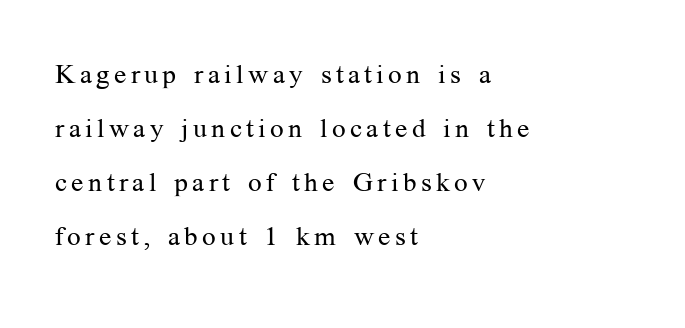
Q: Is the text bold? A: No.
Q: Is the text italic (slanted)? A: No, it is upright.
Q: Is the text underlined? A: No.
Q: How is the paragraph aligned? A: Left-aligned.
Q: Is the spacing between lines tight, normal or loose? A: Loose.
